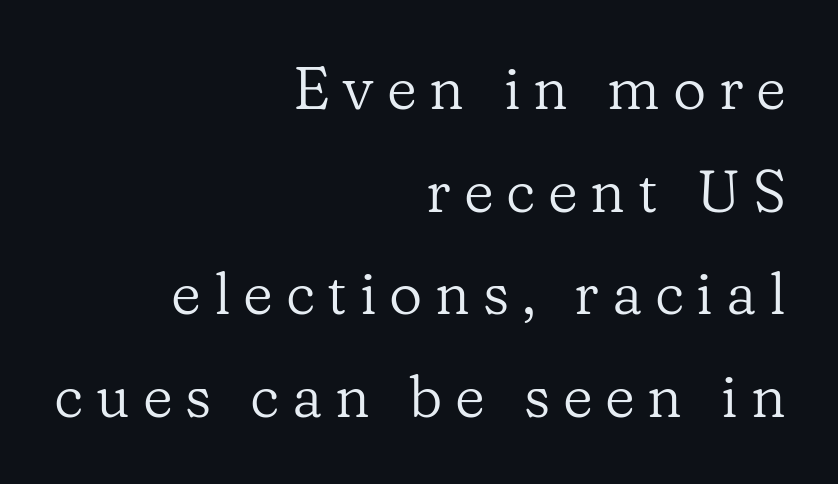
Q: Is the text bold? A: No.
Q: Is the text italic (slanted)? A: No, it is upright.
Q: Is the typeface a serif or a sans-serif typeface? A: Serif.
Q: Is the text underlined? A: No.
Q: How is the paragraph aligned? A: Right-aligned.
Q: Is the spacing between letters normal or unusually wide? A: Unusually wide.
Q: Width (condensed, normal, or wide)? A: Normal.
Q: Stroke contrast? A: Low.
Q: x-height? A: Medium.
Q: Monospaced? A: No.
